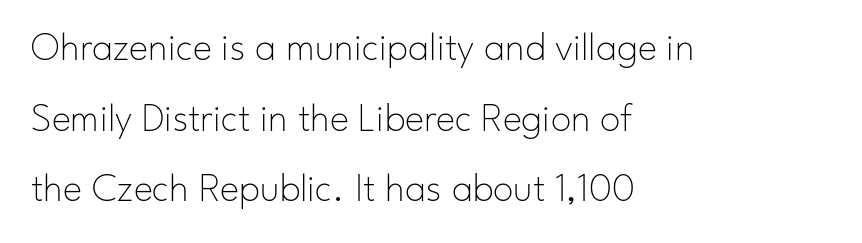
{"serif": "no", "italic": "no", "bold": "no", "weight": "thin", "width": "normal", "stroke_contrast": "low", "x_height": "small", "monospaced": "no", "underline": "no", "align": "left", "line_spacing_ratio": 1.72, "letter_spacing": "normal", "letter_spacing_em": 0.0, "glyph_px": 41}
